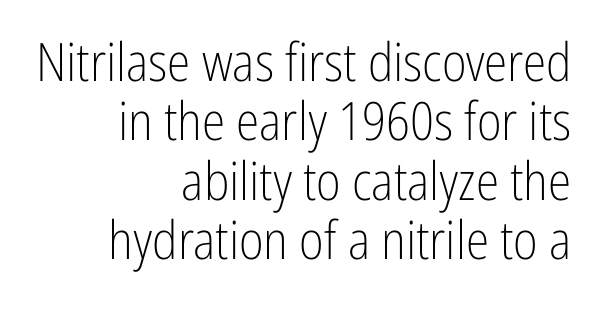
Compared with typical paragraphs, the rows here are closer together. This sample has the flowing, uneven cadence of proportional lettering. Alignment: flush right. Short note: letters normally spaced.
